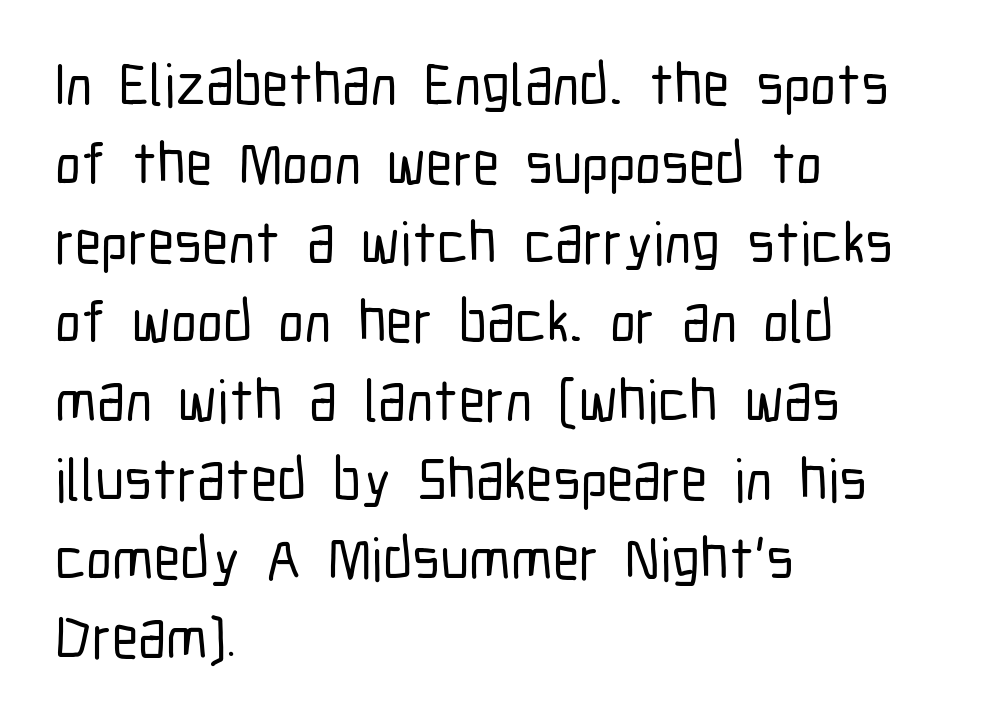
The image shows 59 px condensed sans-serif type, upright; set left-aligned, normal line spacing (1.34x), normal letter spacing, not underlined; low stroke contrast and a medium x-height.
